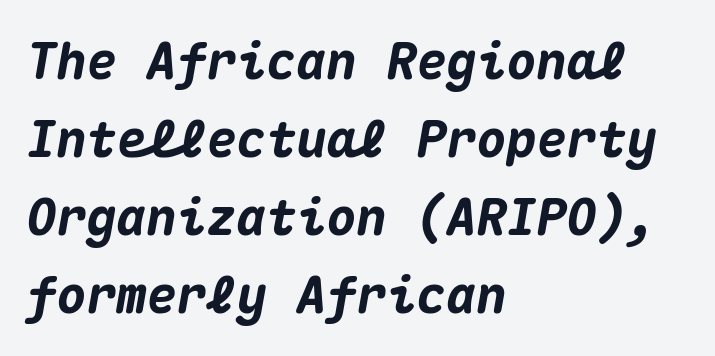
The image shows 50 px heavy type, italic (leaning right), monospaced; set left-aligned, normal line spacing (1.56x), normal letter spacing, not underlined; medium stroke contrast and a medium x-height.
